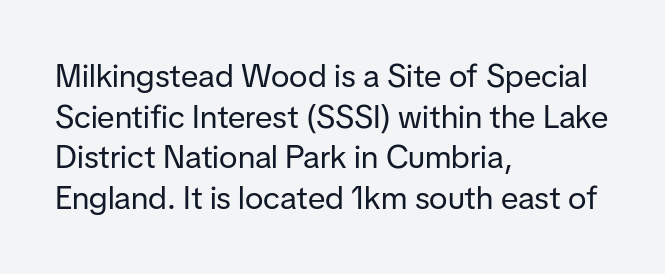
{"serif": "no", "italic": "no", "bold": "no", "weight": "regular", "width": "normal", "stroke_contrast": "low", "x_height": "medium", "monospaced": "no", "underline": "no", "align": "left", "line_spacing": "normal", "line_spacing_ratio": 1.27, "letter_spacing": "normal", "letter_spacing_em": 0.0, "glyph_px": 32}
